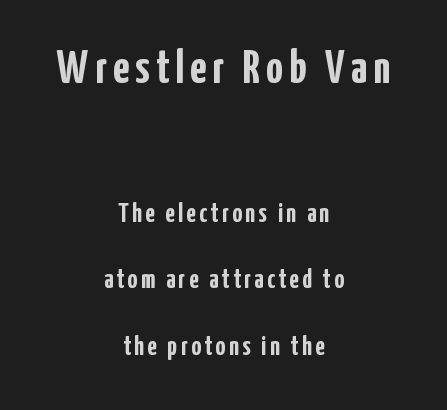
{"serif": "no", "italic": "no", "bold": "yes", "weight": "semibold", "width": "condensed", "stroke_contrast": "low", "x_height": "medium", "monospaced": "no", "underline": "no", "align": "center", "line_spacing": "loose", "line_spacing_ratio": 2.47, "larger_block": "first", "size_ratio": 1.74, "glyph_px": 47}
